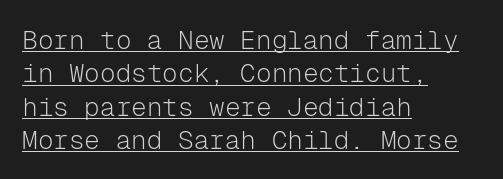
Characters follow at the spacing the type designer built in. Notice how a bar underscores the lettering throughout. The font's upright variant was chosen for this text. Line spacing here is normal. The passage shown is not bold in any degree.
